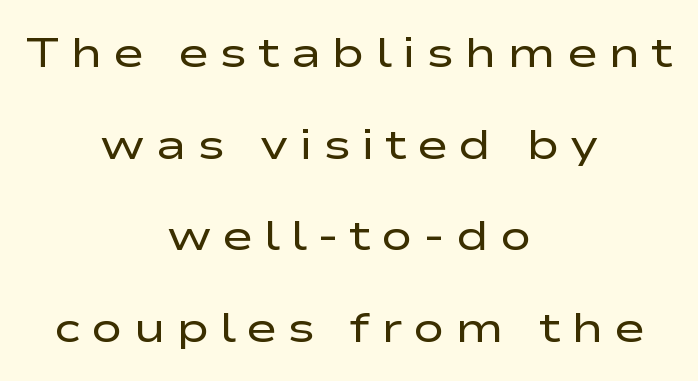
{"serif": "no", "italic": "no", "bold": "no", "weight": "regular", "width": "wide", "stroke_contrast": "low", "x_height": "medium", "monospaced": "no", "underline": "no", "align": "center", "line_spacing": "loose", "line_spacing_ratio": 2.18, "letter_spacing": "wide", "letter_spacing_em": 0.25, "glyph_px": 42}
